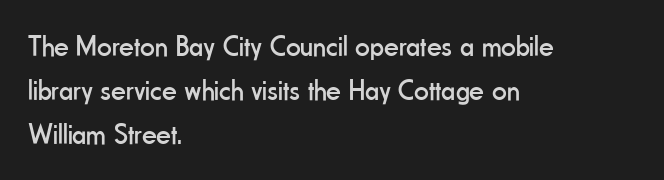
Characters remain perfectly vertical along every line. Is the type heavy? It reads as light-to-regular instead. Honestly, the letter spacing is just normal — you wouldn't notice it. Classification — sans serif. Proportional: the letters do not fall into vertical columns. If you measured baseline to baseline, you'd find a middling distance.
